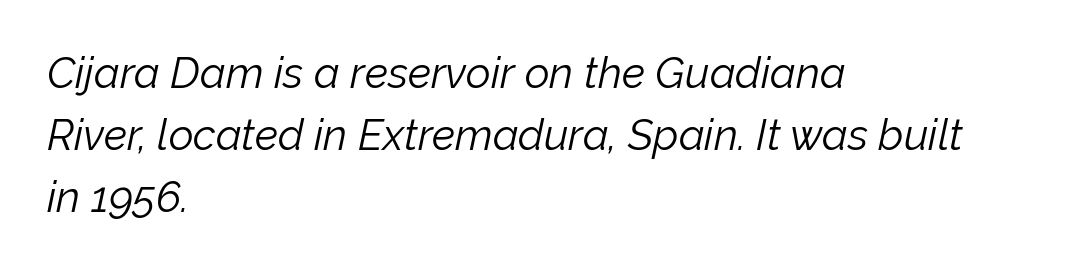
The strokes carry an ordinary text weight at most. Tall strokes in this sample are angled rather than plumb. Each word holds together tightly as a unit, with standard inter-letter gaps. This sample has the flowing, uneven cadence of proportional lettering.
